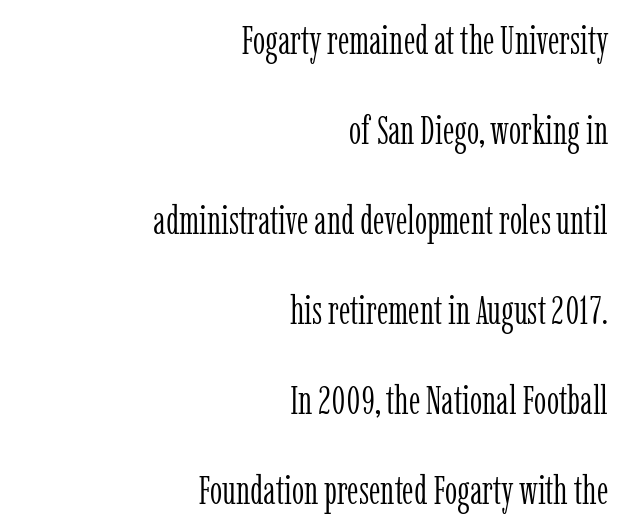
A roman cut, with each character standing at attention. The lines in this sample share a right terminus and differ only in where they begin. The specimen omits any rule beneath the text block's lines. The type is set solid horizontally, with unmodified tracking. The passage shown is typed in a proportional face where columns would drift.
